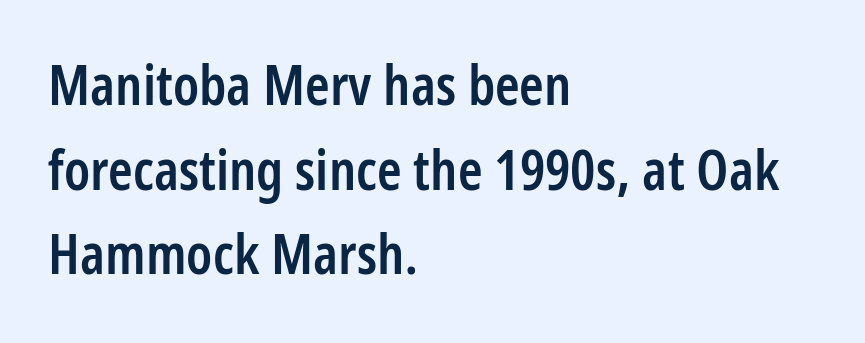
{"serif": "no", "italic": "no", "bold": "semi", "weight": "semibold", "width": "condensed", "stroke_contrast": "low", "x_height": "medium", "monospaced": "no", "underline": "no", "align": "left", "line_spacing": "normal", "line_spacing_ratio": 1.51, "letter_spacing": "normal", "letter_spacing_em": 0.0, "glyph_px": 56}
